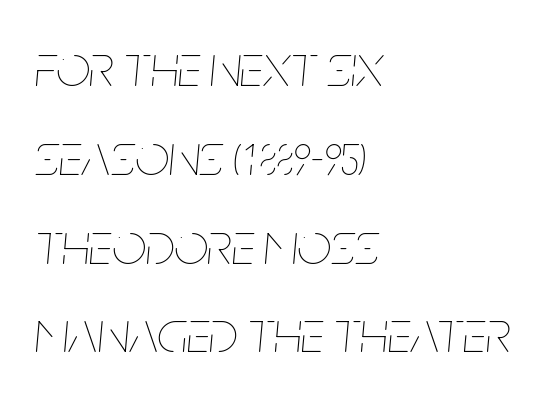
Reading down the column, the eye jumps a familiar distance to each next line. Short note: letters normally spaced. Ink coverage per letter is moderate at most. Line starts are locked; line ends wander. Only glyphs here, with clear space below each row.
